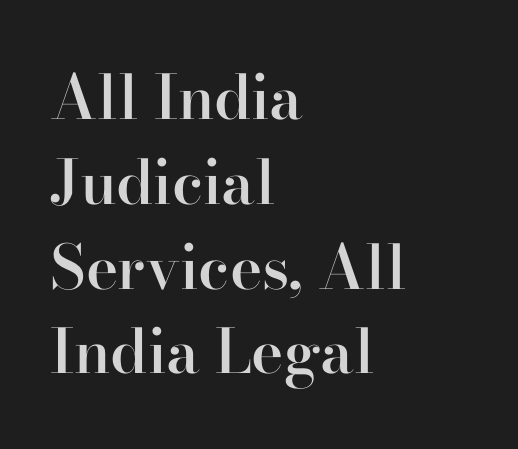
{"serif": "yes", "italic": "no", "bold": "semi", "weight": "semibold", "width": "normal", "stroke_contrast": "high", "x_height": "small", "monospaced": "no", "underline": "no", "align": "left", "line_spacing": "normal", "line_spacing_ratio": 1.39, "letter_spacing": "normal", "letter_spacing_em": 0.0, "glyph_px": 61}
